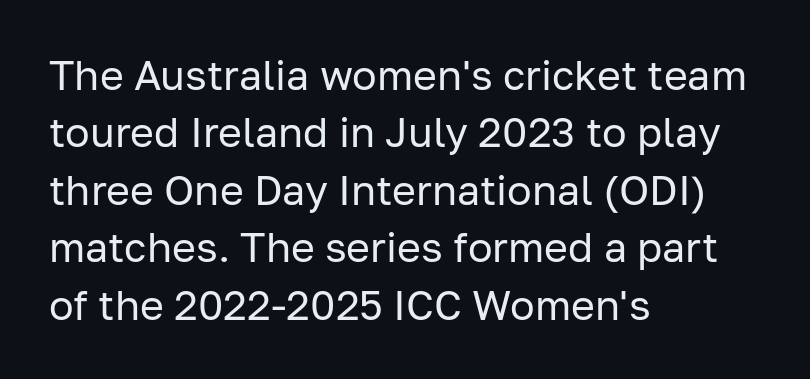
{"serif": "no", "italic": "no", "bold": "no", "weight": "regular", "width": "normal", "stroke_contrast": "low", "x_height": "medium", "monospaced": "no", "underline": "no", "align": "left", "line_spacing": "normal", "line_spacing_ratio": 1.4, "letter_spacing": "normal", "letter_spacing_em": 0.0, "glyph_px": 41}
